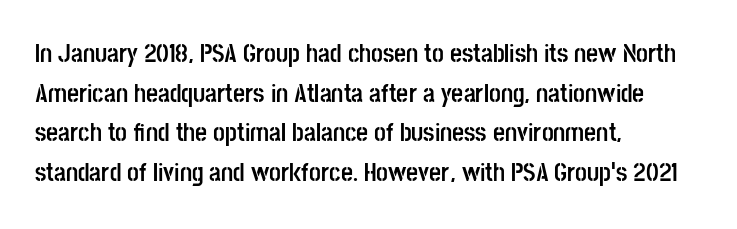
Line spacing here is normal. Words float on clear page, feet unadorned. Each glyph is drawn with heavy, bold strokes. There is no visible air inserted between adjacent glyphs. These lines are set flush left with a ragged right edge. This is roman type, the default non-slanted kind.
